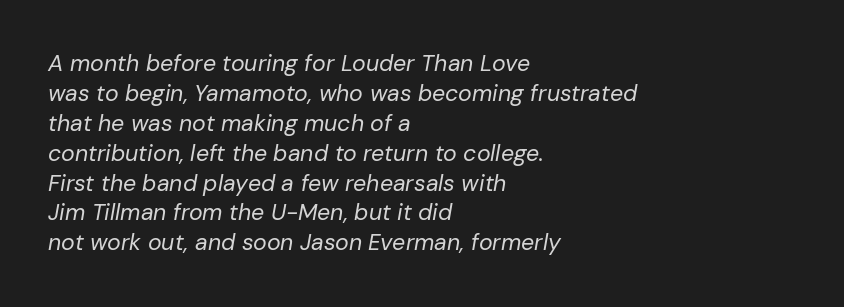
The image shows 23 px text type, italic (leaning right); set left-aligned, normal line spacing (1.3x), normal letter spacing, not underlined.
